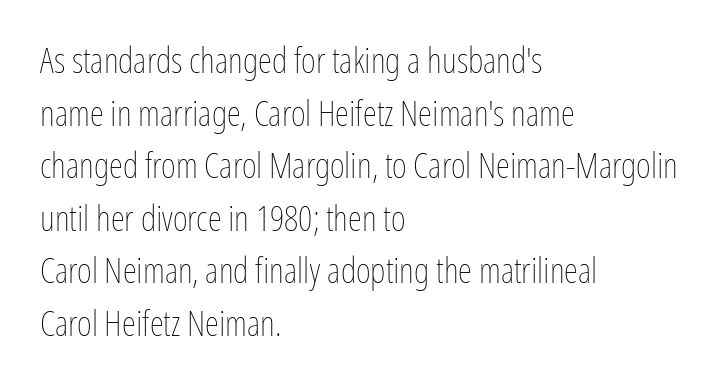
No heavy texture on the line: the type isn't bold. Short and long lines alike share a common starting point at left. Decoration check: the copy has no underline. Compared with typical paragraphs, the rows here are spaced about the same.
